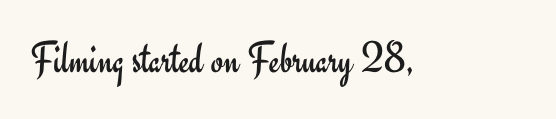
Inter-character spacing is left at the font's built-in metrics. This sample has the flowing, uneven cadence of proportional lettering. The gap between lines stays unmarked.
